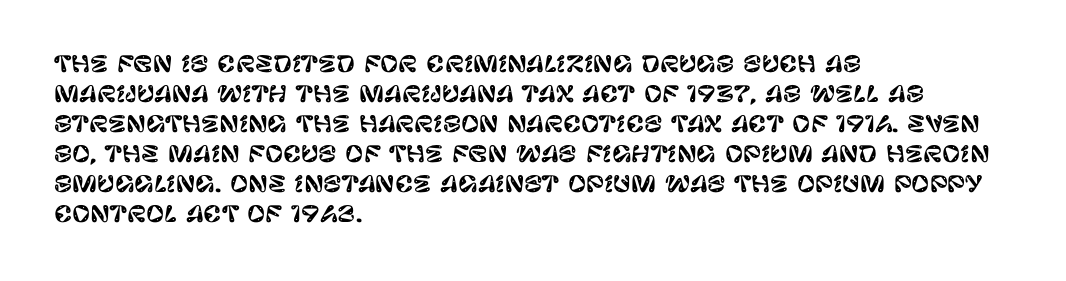
{"underline": "no", "align": "left", "line_spacing": "normal", "line_spacing_ratio": 1.36, "letter_spacing": "normal", "letter_spacing_em": 0.0, "glyph_px": 22}
